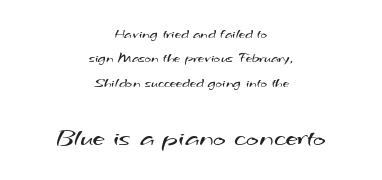
The image shows 27 px text type; set centered, line spacing 1.75x, normal letter spacing, not underlined; the second (bottom) block is 1.93x larger.
